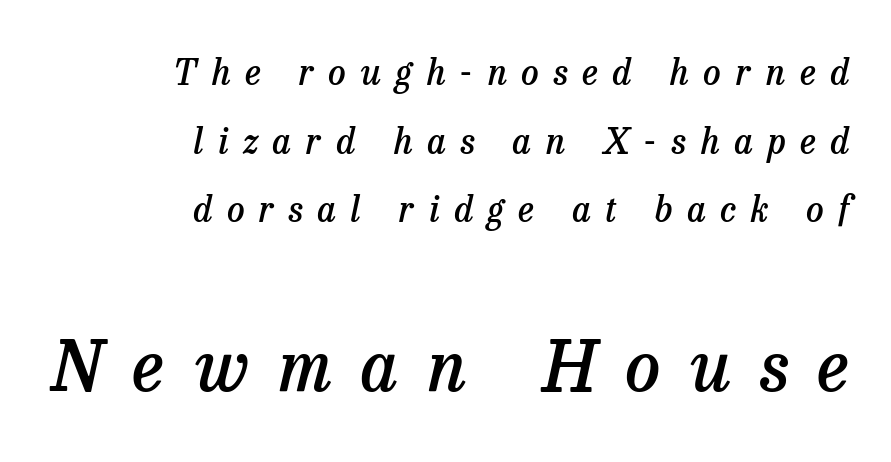
The image shows 70 px semibold serif type, italic (leaning right); set right-aligned, loose line spacing (1.96x), unusually wide letter spacing (+0.42 em), not underlined; the second (bottom) block is 2.0x larger; low stroke contrast and a medium x-height.
